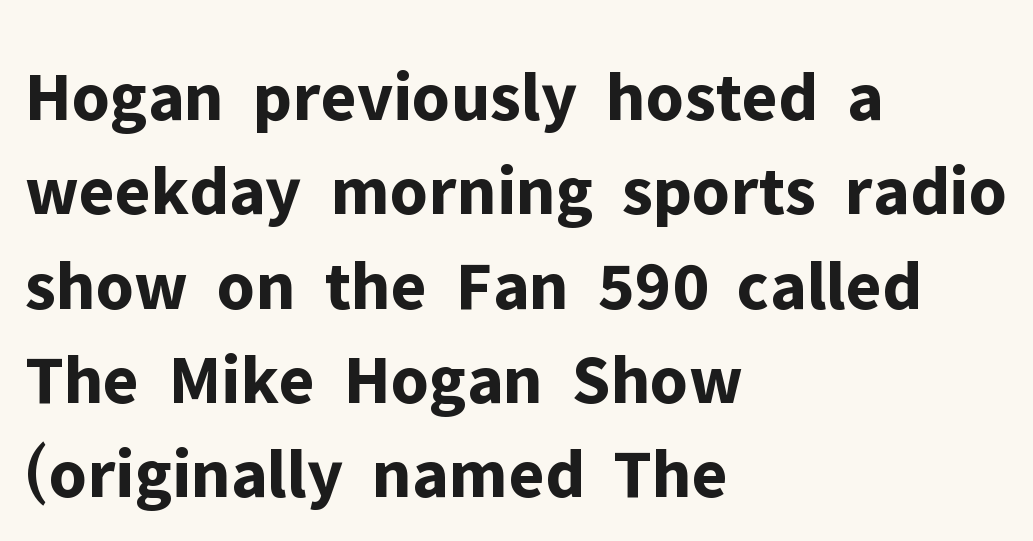
Successive baselines arrive at the customary interval. Each letter keeps its own natural width here, so spacing adapts to shape. The passage shown is emphatically bold. Ordinary non-slanted type is in use.
